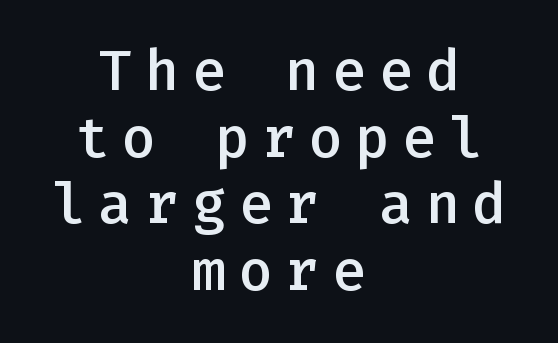
{"serif": "no", "italic": "no", "bold": "semi", "weight": "semibold", "width": "normal", "stroke_contrast": "low", "x_height": "medium", "monospaced": "yes", "underline": "no", "align": "center", "line_spacing_ratio": 1.17, "letter_spacing": "wide", "letter_spacing_em": 0.22, "glyph_px": 57}
